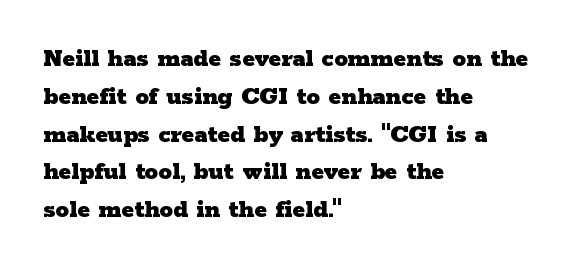
The image shows 27 px bold type, upright; set left-aligned, normal line spacing (1.4x), normal letter spacing, not underlined.
